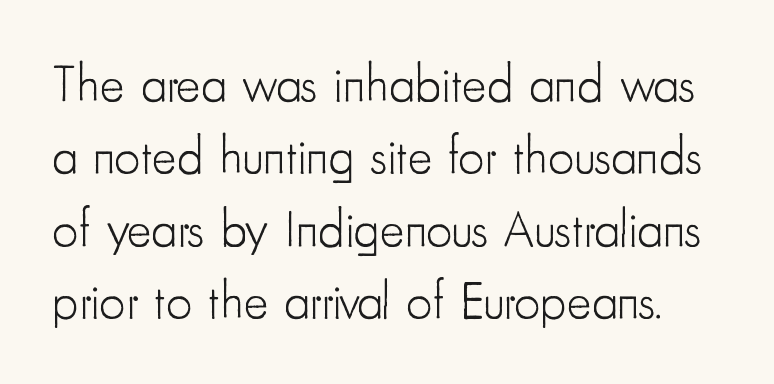
{"serif": "no", "italic": "no", "bold": "no", "weight": "light", "width": "condensed", "stroke_contrast": "low", "x_height": "small", "monospaced": "no", "underline": "no", "line_spacing": "normal", "line_spacing_ratio": 1.39, "letter_spacing": "normal", "letter_spacing_em": 0.0, "glyph_px": 52}
